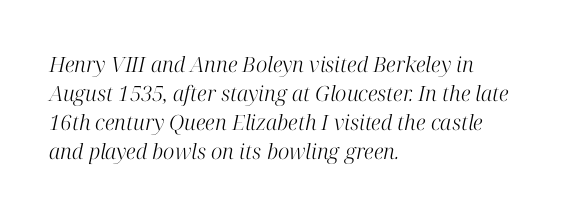
The image shows 21 px text type, italic (leaning right); set left-aligned, normal line spacing (1.38x), normal letter spacing, not underlined.
